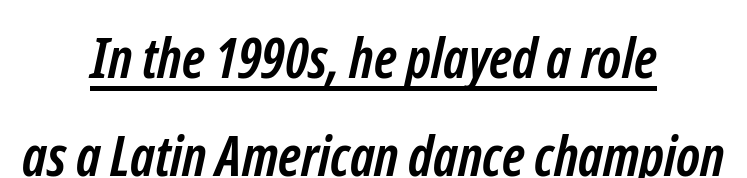
Q: Is the text bold? A: Yes.
Q: Is the typeface a serif or a sans-serif typeface? A: Sans-serif.
Q: Is the text underlined? A: Yes.
Q: How is the paragraph aligned? A: Centered.
Q: Is the spacing between letters normal or unusually wide? A: Normal.
Q: Width (condensed, normal, or wide)? A: Condensed.
Q: Stroke contrast? A: Low.
Q: x-height? A: Medium.
Q: Monospaced? A: No.
